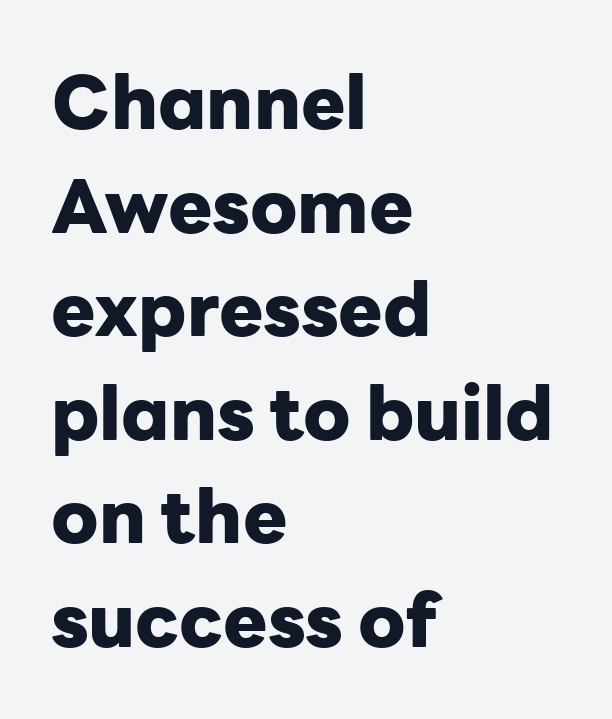
The image shows 74 px heavy sans-serif type, upright; set left-aligned, normal line spacing (1.4x), normal letter spacing, not underlined; low stroke contrast and a medium x-height.
